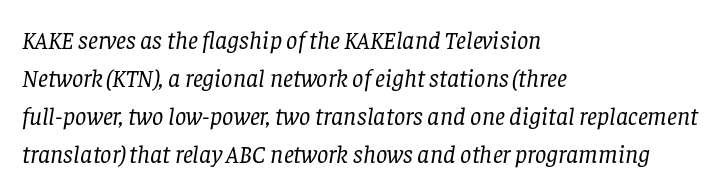
{"italic": "yes", "lean": "right", "slant_degrees": 8, "bold": "no", "underline": "no", "align": "left", "line_spacing": "normal", "line_spacing_ratio": 1.52, "letter_spacing": "normal", "letter_spacing_em": 0.0, "glyph_px": 25}
